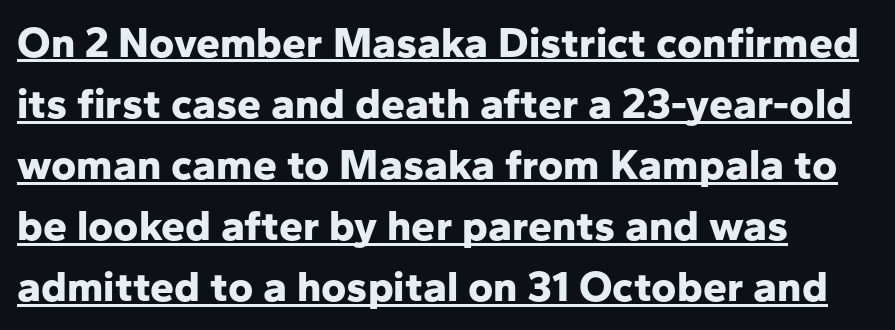
Q: Is the text bold? A: Yes.
Q: Is the text italic (slanted)? A: No, it is upright.
Q: Is the typeface a serif or a sans-serif typeface? A: Sans-serif.
Q: Is the text underlined? A: Yes.
Q: How is the paragraph aligned? A: Left-aligned.
Q: Is the spacing between letters normal or unusually wide? A: Normal.
Q: Is the spacing between lines tight, normal or loose? A: Normal.
Q: Width (condensed, normal, or wide)? A: Normal.
Q: Stroke contrast? A: Low.
Q: x-height? A: Medium.
Q: Monospaced? A: No.
